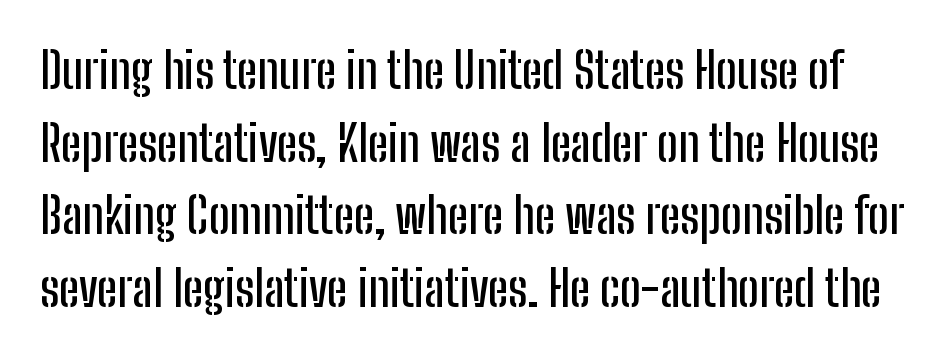
Q: Is the text italic (slanted)? A: No, it is upright.
Q: Is the typeface a serif or a sans-serif typeface? A: Sans-serif.
Q: Is the text underlined? A: No.
Q: Is the spacing between letters normal or unusually wide? A: Normal.
Q: Is the spacing between lines tight, normal or loose? A: Normal.
Q: Width (condensed, normal, or wide)? A: Condensed.
Q: Stroke contrast? A: Low.
Q: x-height? A: Medium.
Q: Monospaced? A: No.
